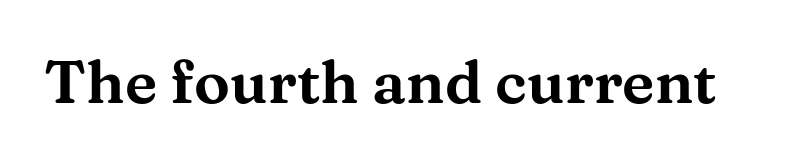
{"serif": "yes", "italic": "no", "width": "wide", "stroke_contrast": "medium", "x_height": "medium", "monospaced": "no", "underline": "no", "letter_spacing": "normal", "letter_spacing_em": 0.0, "glyph_px": 60}
